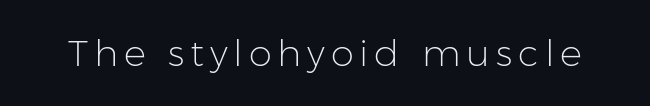
A typesetter would label this face a sans. No word sits above an underline. Upright lettering throughout. Varying glyph widths throughout — classic text-font behaviour. Heft: none added — not bold.
